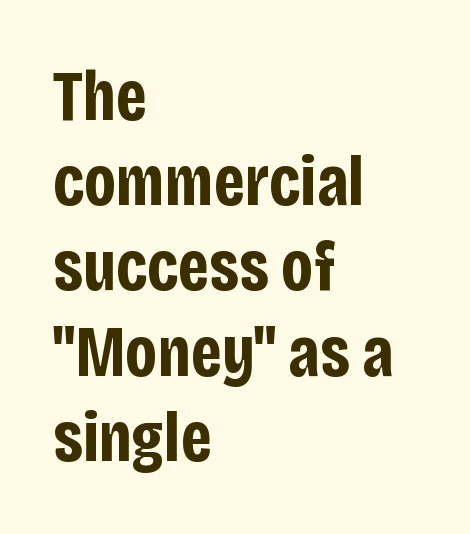
The image shows 71 px bold, condensed sans-serif type, upright; set left-aligned, line spacing 1.2x, normal letter spacing, not underlined; low stroke contrast and a large x-height.
